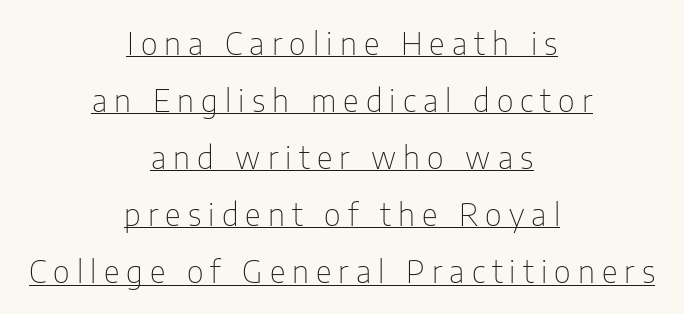
Beneath each row of characters lies a ruled line. Centered paragraph, ragged on both sides. The strokes are not fattened; the text isn't bold. The lettering holds an erect, upright posture throughout.
